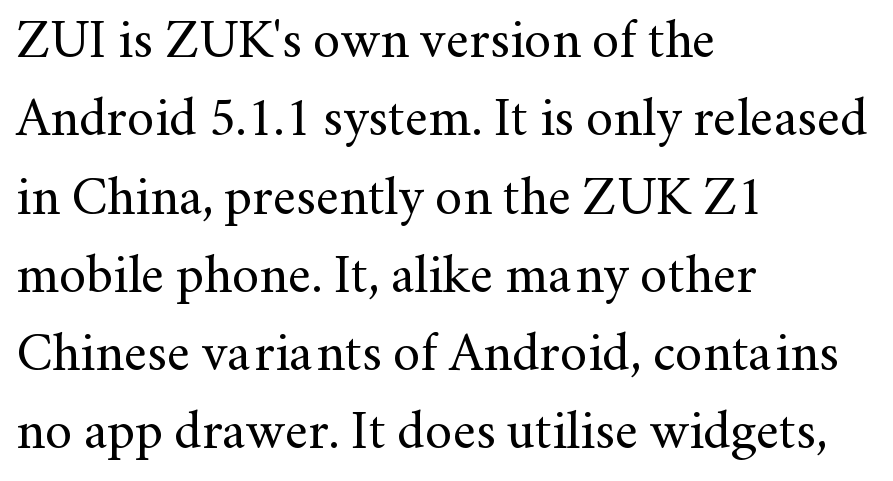
Q: Is the text bold? A: No.
Q: Is the text italic (slanted)? A: No, it is upright.
Q: Is the typeface a serif or a sans-serif typeface? A: Serif.
Q: Is the text underlined? A: No.
Q: How is the paragraph aligned? A: Left-aligned.
Q: Is the spacing between letters normal or unusually wide? A: Normal.
Q: Is the spacing between lines tight, normal or loose? A: Normal.
Q: Width (condensed, normal, or wide)? A: Normal.
Q: Stroke contrast? A: Medium.
Q: x-height? A: Small.
Q: Monospaced? A: No.
